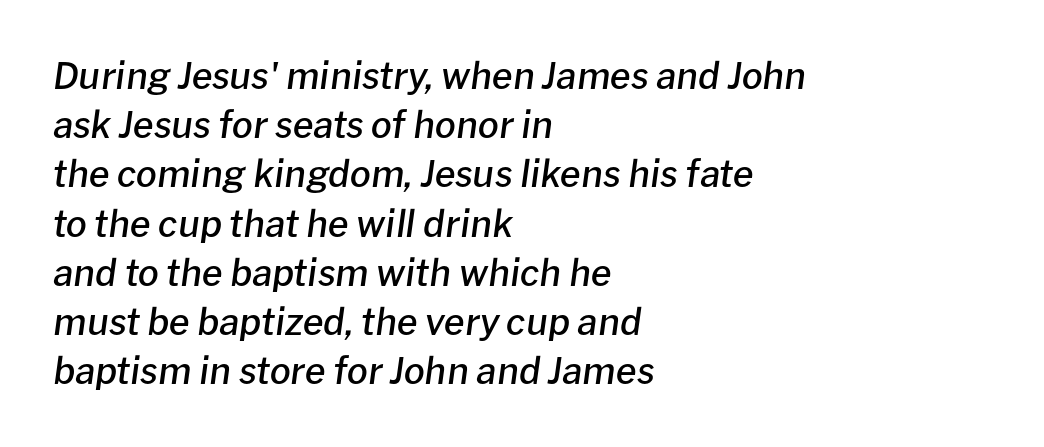
Unmarked baselines from the first word to the last. Firm but not heavy-handed strokes: this text is semibold. The face used here is proportionally spaced, like ordinary book or web type. One glance says typical: line gaps are just what's usual.
